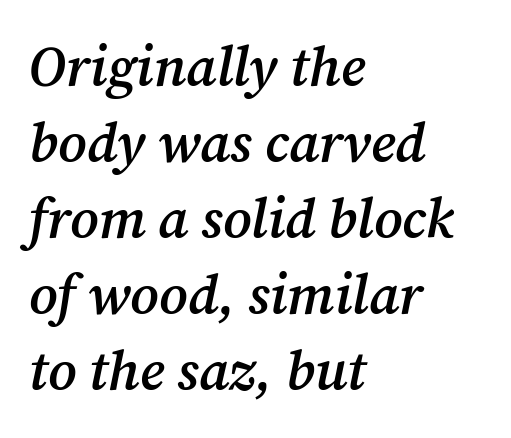
The strip under each line holds only bare page. Reading down the column, the eye jumps a familiar distance to each next line. Every letter is mildly thick-stroked: semibold rather than bold. Each letter keeps its own natural width here, so spacing adapts to shape. These lines were composed using italics. This sample uses plain, unmodified letter spacing.
